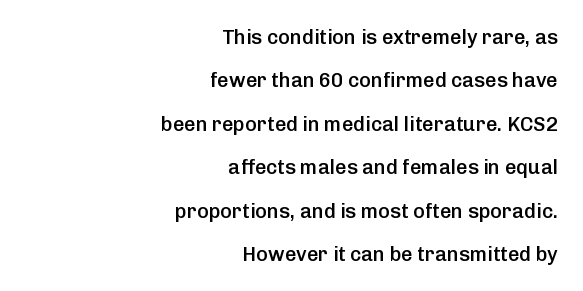
Q: Is the text bold? A: Semi-bold.
Q: Is the text italic (slanted)? A: No, it is upright.
Q: Is the text underlined? A: No.
Q: How is the paragraph aligned? A: Right-aligned.
Q: Is the spacing between letters normal or unusually wide? A: Normal.
Q: Is the spacing between lines tight, normal or loose? A: Loose.
